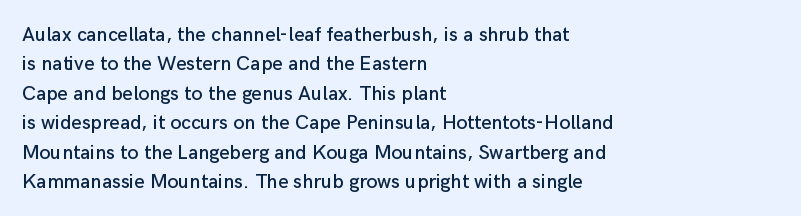
The image shows 20 px text type, upright; set left-aligned, normal line spacing (1.47x), normal letter spacing, not underlined.
